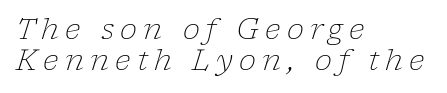
Q: Is the text bold? A: No.
Q: Is the text italic (slanted)? A: Yes, it leans right by about 17 degrees.
Q: Is the typeface a serif or a sans-serif typeface? A: Serif.
Q: Is the text underlined? A: No.
Q: How is the paragraph aligned? A: Left-aligned.
Q: Is the spacing between letters normal or unusually wide? A: Unusually wide.
Q: Is the spacing between lines tight, normal or loose? A: Tight.
Q: Width (condensed, normal, or wide)? A: Normal.
Q: Stroke contrast? A: Low.
Q: x-height? A: Medium.
Q: Monospaced? A: No.
